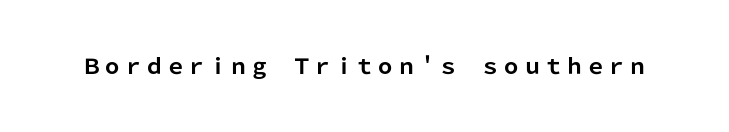
The letterforms sit shoulder to shoulder at normal distance. These lines were composed using upright roman letters. Check the space under the baseline: it is left empty. The sample has been set heavy, in full bold.
